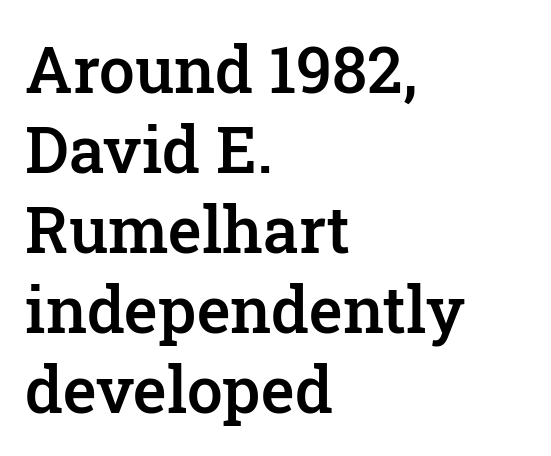
Q: Is the text bold? A: Semi-bold.
Q: Is the text italic (slanted)? A: No, it is upright.
Q: Is the typeface a serif or a sans-serif typeface? A: Serif.
Q: Is the text underlined? A: No.
Q: How is the paragraph aligned? A: Left-aligned.
Q: Is the spacing between letters normal or unusually wide? A: Normal.
Q: Is the spacing between lines tight, normal or loose? A: Normal.
Q: Width (condensed, normal, or wide)? A: Normal.
Q: Stroke contrast? A: Low.
Q: x-height? A: Medium.
Q: Monospaced? A: No.
